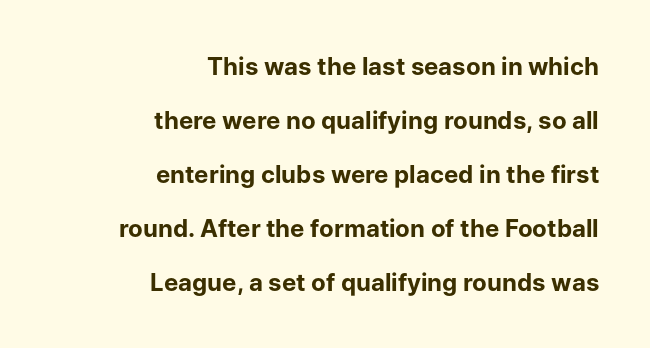
The image shows 24 px bold type, upright; set right-aligned, loose line spacing (2.25x), normal letter spacing, not underlined.
